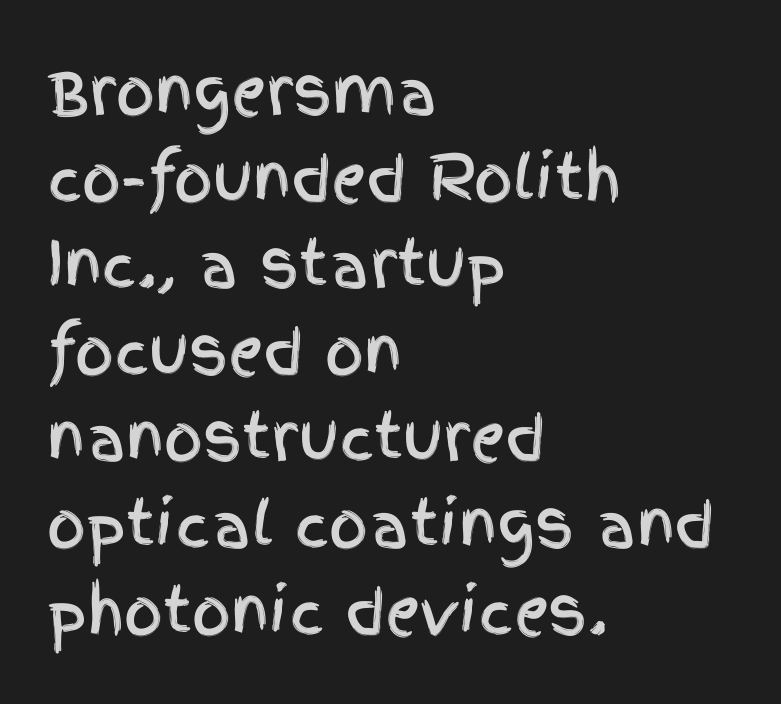
The image shows 61 px condensed sans-serif type, upright; set left-aligned, normal line spacing (1.42x), normal letter spacing, not underlined; a large x-height.
